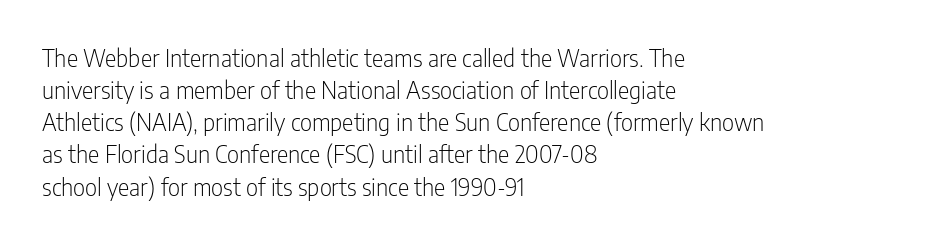
The image shows 24 px text type, upright; set left-aligned, normal line spacing (1.34x), normal letter spacing, not underlined.
